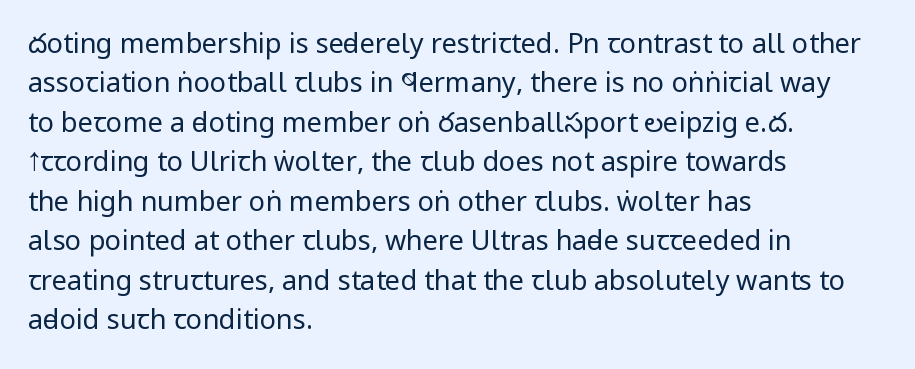
The image shows 27 px text type, upright; set left-aligned, normal line spacing (1.46x), normal letter spacing, not underlined.
